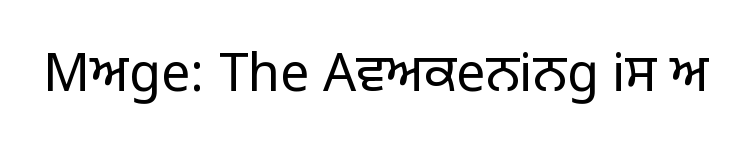
The image shows 52 px regular-weight sans-serif type, upright; set normal letter spacing, not underlined; low stroke contrast and a large x-height.
